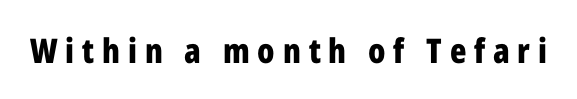
{"serif": "no", "italic": "no", "bold": "yes", "weight": "bold", "width": "condensed", "stroke_contrast": "low", "x_height": "medium", "monospaced": "no", "underline": "no", "letter_spacing": "wide", "letter_spacing_em": 0.23, "glyph_px": 34}
